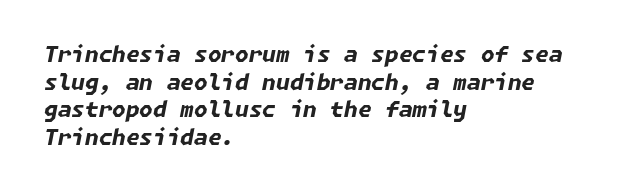
All the whitespace from short lines collects on the right. Clear beneath every line of the passage. Tracking value appears to be zero — textbook default spacing. This block has exactly the height ordinary leading produces. Rendered with sloped, italic letterforms.
